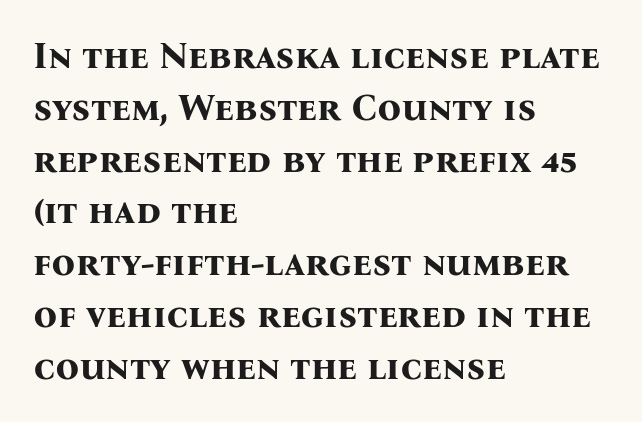
{"serif": "yes", "italic": "no", "bold": "yes", "weight": "bold", "width": "normal", "stroke_contrast": "medium", "x_height": "medium", "monospaced": "no", "underline": "no", "align": "left", "line_spacing": "normal", "line_spacing_ratio": 1.4, "letter_spacing": "normal", "letter_spacing_em": 0.0, "glyph_px": 37}
